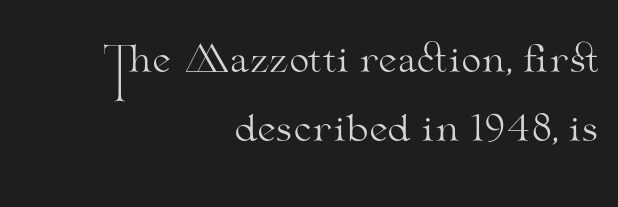
The image shows 36 px light, wide serif type, upright; set right-aligned, loose line spacing (1.92x), normal letter spacing, not underlined; medium stroke contrast and a small x-height.
